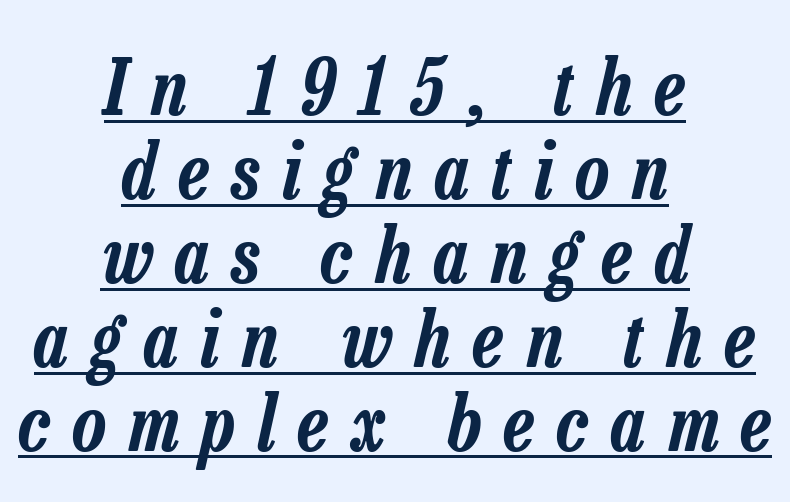
Q: Is the text italic (slanted)? A: Yes, it leans right by about 13 degrees.
Q: Is the text underlined? A: Yes.
Q: How is the paragraph aligned? A: Centered.
Q: Is the spacing between letters normal or unusually wide? A: Unusually wide.
Q: Is the spacing between lines tight, normal or loose? A: Tight.
Q: Width (condensed, normal, or wide)? A: Condensed.
Q: Stroke contrast? A: Low.
Q: x-height? A: Medium.
Q: Monospaced? A: No.
